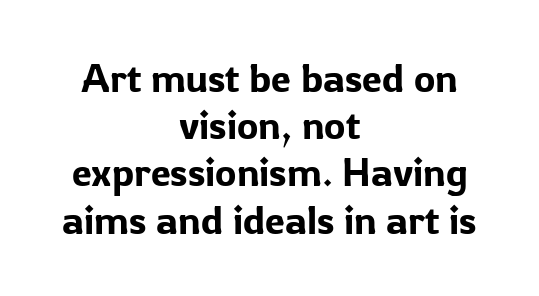
Q: Is the text italic (slanted)? A: No, it is upright.
Q: Is the typeface a serif or a sans-serif typeface? A: Sans-serif.
Q: Is the text underlined? A: No.
Q: How is the paragraph aligned? A: Centered.
Q: Is the spacing between letters normal or unusually wide? A: Normal.
Q: Width (condensed, normal, or wide)? A: Normal.
Q: Stroke contrast? A: Low.
Q: x-height? A: Medium.
Q: Monospaced? A: No.
